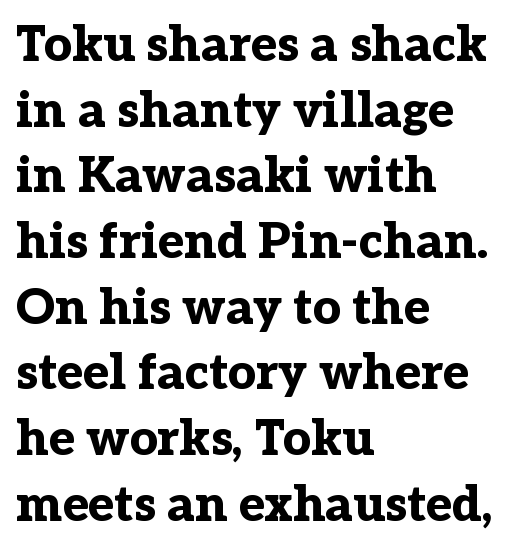
Q: Is the text bold? A: Yes.
Q: Is the text italic (slanted)? A: No, it is upright.
Q: Is the typeface a serif or a sans-serif typeface? A: Serif.
Q: Is the text underlined? A: No.
Q: How is the paragraph aligned? A: Left-aligned.
Q: Is the spacing between letters normal or unusually wide? A: Normal.
Q: Is the spacing between lines tight, normal or loose? A: Normal.
Q: Width (condensed, normal, or wide)? A: Normal.
Q: Stroke contrast? A: Low.
Q: x-height? A: Medium.
Q: Monospaced? A: No.
